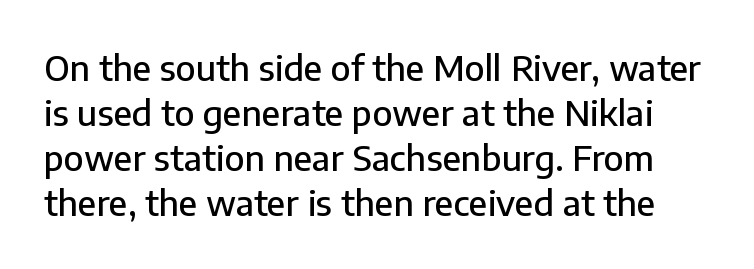
Q: Is the text italic (slanted)? A: No, it is upright.
Q: Is the typeface a serif or a sans-serif typeface? A: Sans-serif.
Q: Is the text underlined? A: No.
Q: Is the spacing between letters normal or unusually wide? A: Normal.
Q: Is the spacing between lines tight, normal or loose? A: Normal.
Q: Width (condensed, normal, or wide)? A: Normal.
Q: Stroke contrast? A: Low.
Q: x-height? A: Medium.
Q: Monospaced? A: No.
